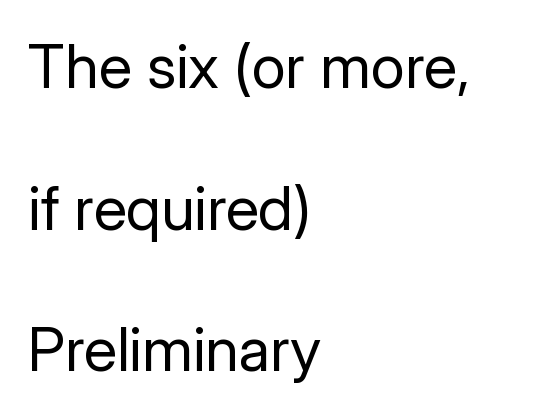
Q: Is the text bold? A: No.
Q: Is the text italic (slanted)? A: No, it is upright.
Q: Is the typeface a serif or a sans-serif typeface? A: Sans-serif.
Q: Is the text underlined? A: No.
Q: How is the paragraph aligned? A: Left-aligned.
Q: Is the spacing between letters normal or unusually wide? A: Normal.
Q: Is the spacing between lines tight, normal or loose? A: Loose.
Q: Width (condensed, normal, or wide)? A: Normal.
Q: Stroke contrast? A: Low.
Q: x-height? A: Medium.
Q: Monospaced? A: No.
